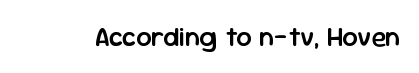
The image shows 27 px text type, upright; set normal letter spacing, not underlined.
